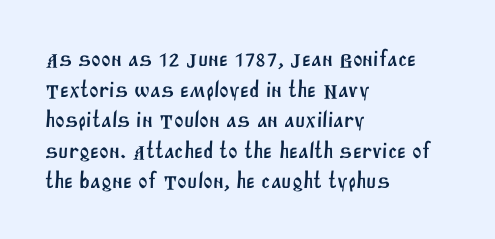
Just letters on the line, the space beneath them empty. Horizontal bands of white between lines are of average thickness. The paragraph shown leans on its left margin. The gaps between neighbouring characters are ordinary and unremarkable.
